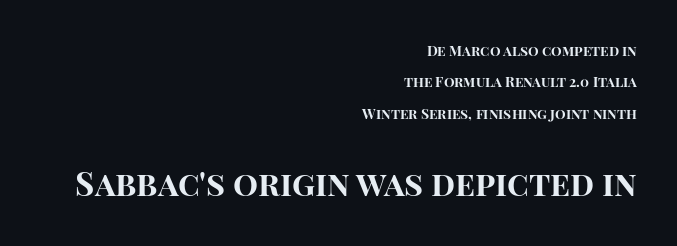
Q: Is the text bold? A: Yes.
Q: Is the text italic (slanted)? A: No, it is upright.
Q: Is the typeface a serif or a sans-serif typeface? A: Sans-serif.
Q: Is the text underlined? A: No.
Q: How is the paragraph aligned? A: Right-aligned.
Q: Is the spacing between letters normal or unusually wide? A: Normal.
Q: Is the spacing between lines tight, normal or loose? A: Loose.
Q: Which block of text is set in a larger size, the first (top) or the second (bottom)? A: The second (bottom) one.
Q: Width (condensed, normal, or wide)? A: Normal.
Q: Stroke contrast? A: High.
Q: x-height? A: Large.
Q: Monospaced? A: No.
